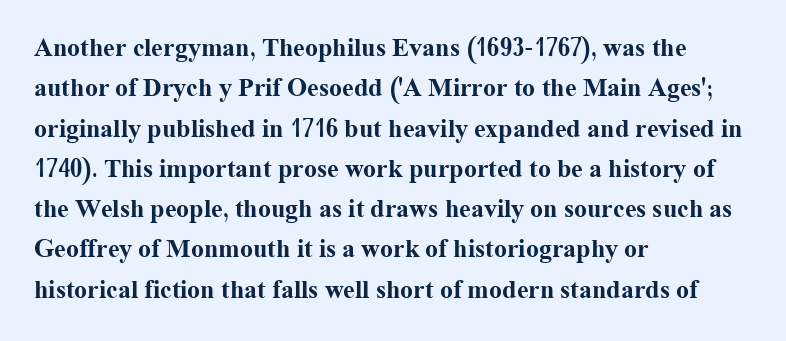
A classic flush-left, rag-right setting is used for this passage. Rows of type keep a routine distance in the vertical direction. Descenders are the only things crossing below the line. The strokes are fattened all the way to bold. Tracking value appears to be zero — textbook default spacing.
